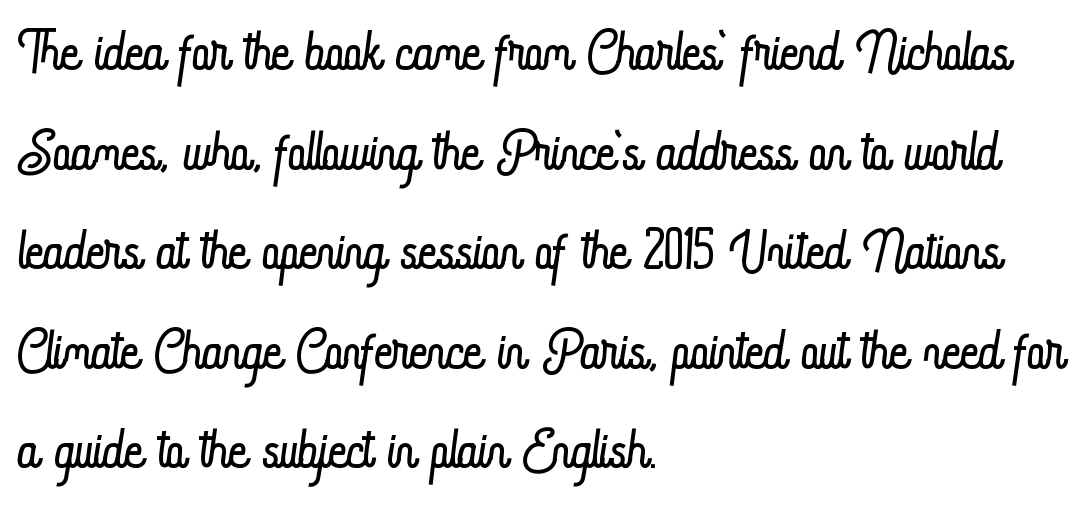
Q: Is the text bold? A: No.
Q: Is the text underlined? A: No.
Q: How is the paragraph aligned? A: Left-aligned.
Q: Is the spacing between letters normal or unusually wide? A: Normal.
Q: Is the spacing between lines tight, normal or loose? A: Normal.
Q: Width (condensed, normal, or wide)? A: Condensed.
Q: Stroke contrast? A: Low.
Q: x-height? A: Small.
Q: Monospaced? A: No.
